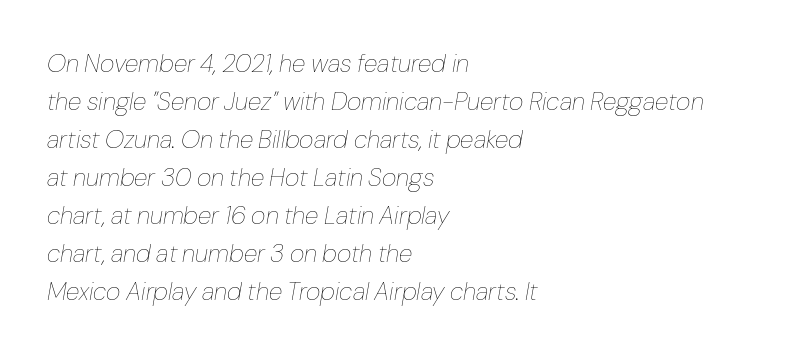
The image shows 25 px text type, italic (leaning right); set left-aligned, normal line spacing (1.52x), normal letter spacing, not underlined.
